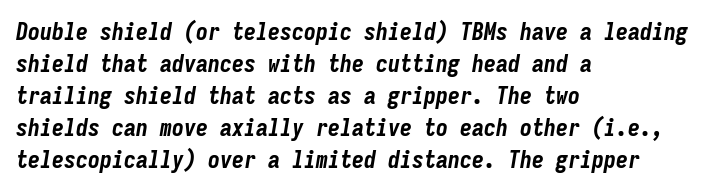
The image shows 24 px bold type, italic (leaning right); set left-aligned, normal line spacing (1.33x), normal letter spacing, not underlined.
